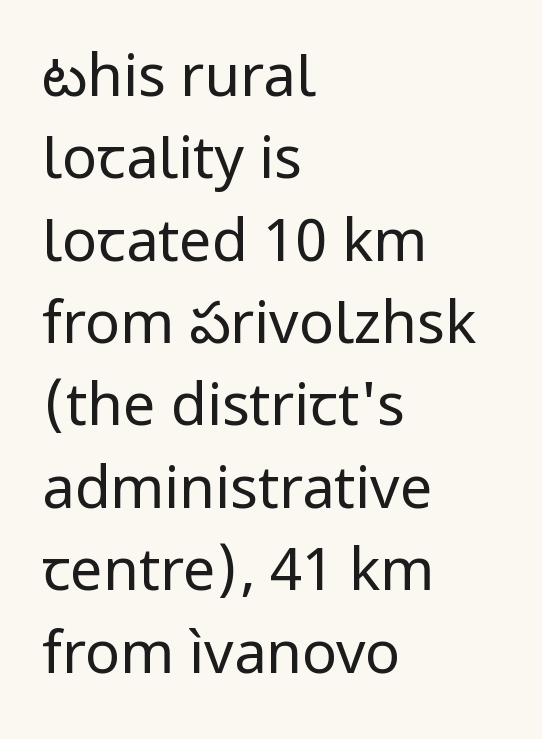
Q: Is the text bold? A: No.
Q: Is the text italic (slanted)? A: No, it is upright.
Q: Is the typeface a serif or a sans-serif typeface? A: Sans-serif.
Q: Is the text underlined? A: No.
Q: How is the paragraph aligned? A: Left-aligned.
Q: Is the spacing between letters normal or unusually wide? A: Normal.
Q: Is the spacing between lines tight, normal or loose? A: Normal.
Q: Width (condensed, normal, or wide)? A: Normal.
Q: Stroke contrast? A: Low.
Q: x-height? A: Medium.
Q: Monospaced? A: No.
